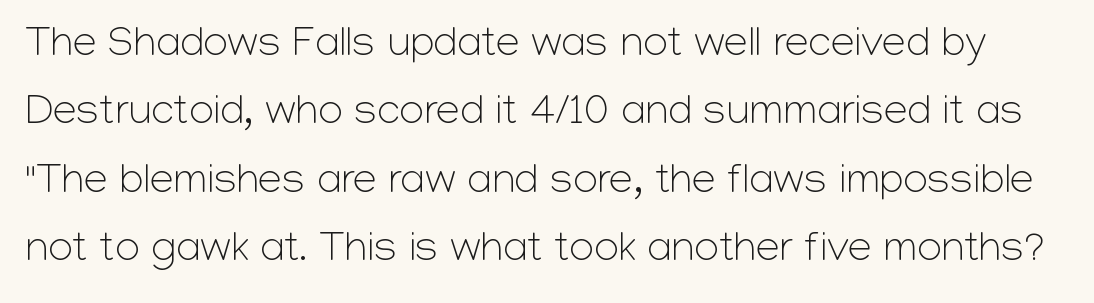
The image shows 43 px light sans-serif type, upright; set normal line spacing (1.59x), normal letter spacing, not underlined; low stroke contrast and a medium x-height.
